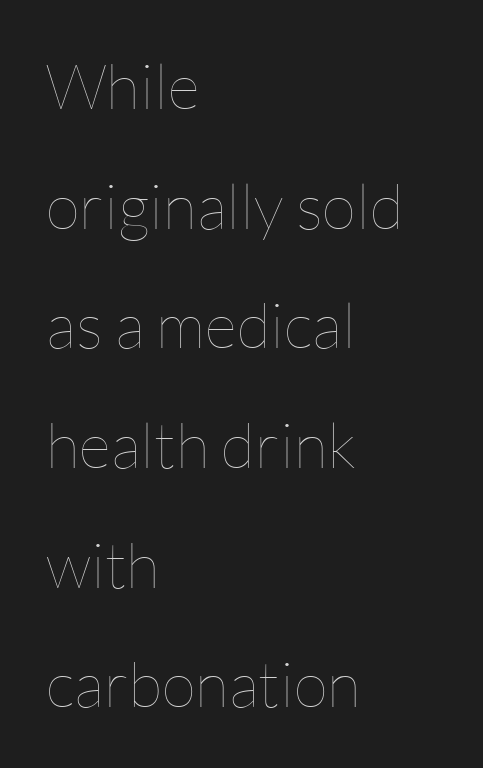
Q: Is the text bold? A: No.
Q: Is the text italic (slanted)? A: No, it is upright.
Q: Is the text underlined? A: No.
Q: How is the paragraph aligned? A: Left-aligned.
Q: Is the spacing between letters normal or unusually wide? A: Normal.
Q: Is the spacing between lines tight, normal or loose? A: Loose.
Q: Width (condensed, normal, or wide)? A: Normal.
Q: Stroke contrast? A: Low.
Q: x-height? A: Medium.
Q: Monospaced? A: No.
